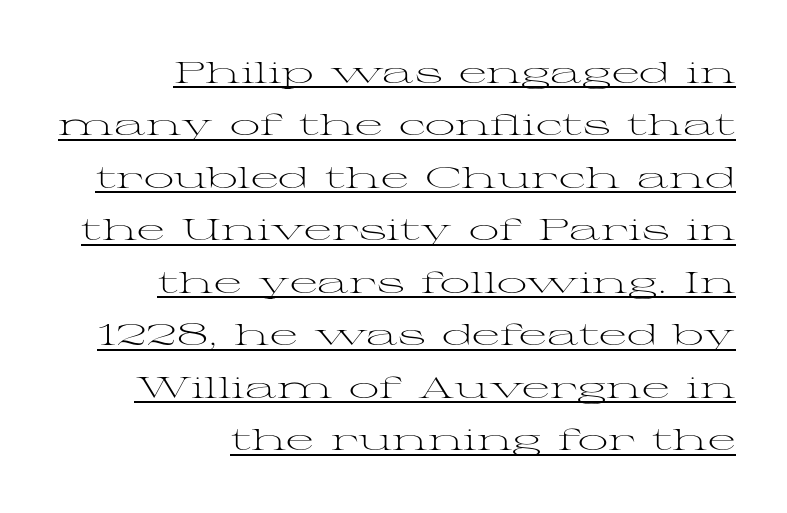
Q: Is the text bold? A: No.
Q: Is the text italic (slanted)? A: No, it is upright.
Q: Is the typeface a serif or a sans-serif typeface? A: Serif.
Q: Is the text underlined? A: Yes.
Q: How is the paragraph aligned? A: Right-aligned.
Q: Is the spacing between letters normal or unusually wide? A: Normal.
Q: Width (condensed, normal, or wide)? A: Wide.
Q: Stroke contrast? A: Medium.
Q: x-height? A: Medium.
Q: Monospaced? A: No.
